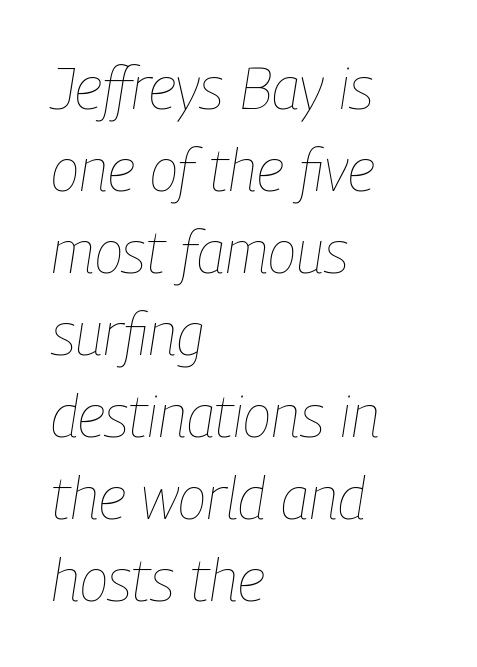
{"italic": "yes", "lean": "right", "slant_degrees": 9, "bold": "no", "weight": "thin", "width": "condensed", "stroke_contrast": "low", "x_height": "medium", "monospaced": "no", "underline": "no", "align": "left", "line_spacing": "normal", "line_spacing_ratio": 1.39, "letter_spacing": "normal", "letter_spacing_em": 0.0, "glyph_px": 59}
